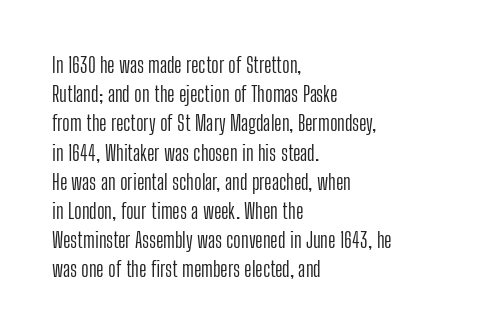
Tracking here is standard; glyphs follow each other at the usual distance. Heft: none added — not bold. These lines are set flush left with a ragged right edge. The letters stand straight up with perfectly vertical stems. Has an underline been added? It has not.
